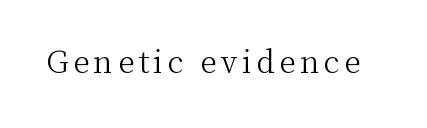
The image shows 30 px light serif type, upright; set not underlined; medium stroke contrast and a medium x-height.
